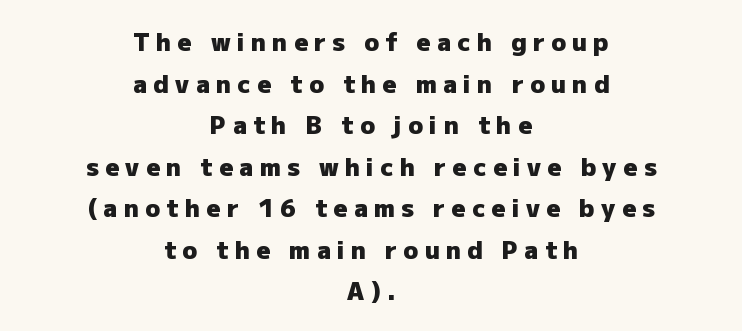
{"italic": "no", "bold": "yes", "underline": "no", "align": "center", "line_spacing_ratio": 1.73, "letter_spacing": "wide", "letter_spacing_em": 0.27, "glyph_px": 24}
